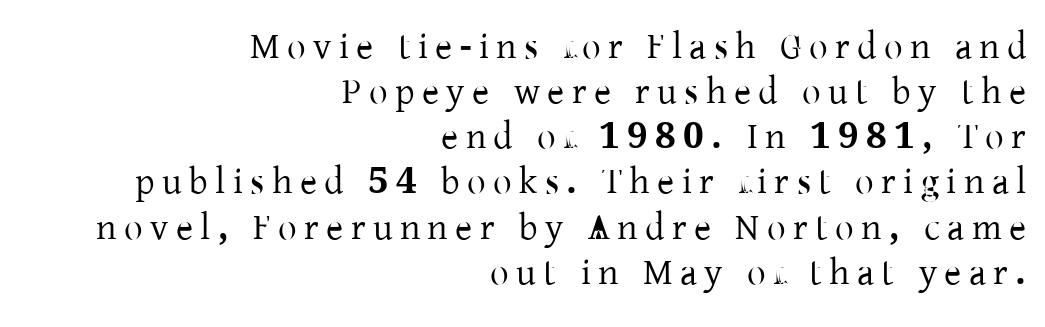
Q: Is the text italic (slanted)? A: No, it is upright.
Q: Is the typeface a serif or a sans-serif typeface? A: Serif.
Q: Is the text underlined? A: No.
Q: How is the paragraph aligned? A: Right-aligned.
Q: Is the spacing between letters normal or unusually wide? A: Unusually wide.
Q: Width (condensed, normal, or wide)? A: Normal.
Q: Stroke contrast? A: Low.
Q: x-height? A: Medium.
Q: Monospaced? A: No.
